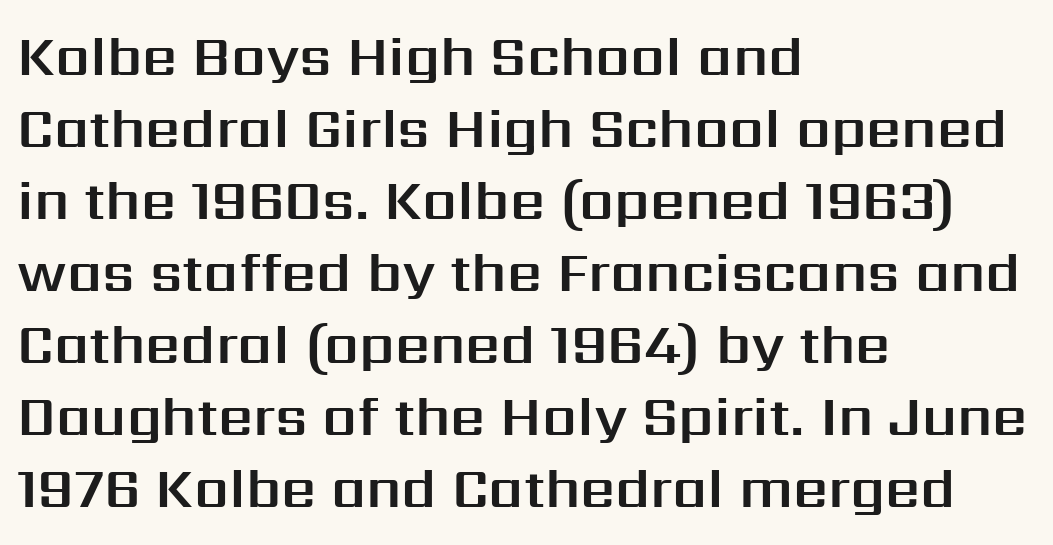
{"serif": "no", "italic": "no", "width": "normal", "stroke_contrast": "medium", "x_height": "medium", "monospaced": "no", "underline": "no", "align": "left", "line_spacing": "normal", "line_spacing_ratio": 1.31, "letter_spacing": "normal", "letter_spacing_em": 0.0, "glyph_px": 55}
